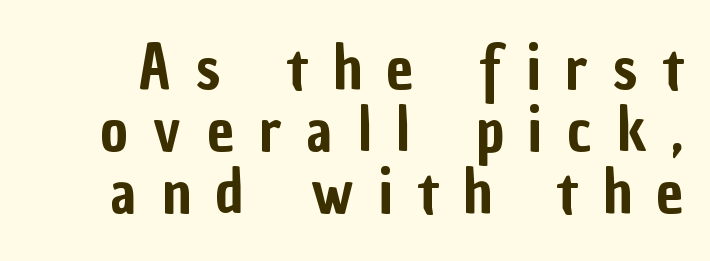
Descenders are the only things crossing below the line. This rendering widens character spacing well past its baseline value. Leading is clearly below the norm, producing a dense column. In terms of letterform style, serifs are entirely absent. Spacing verdict: proportional, widths tailored to each character. Posture: vertical.
